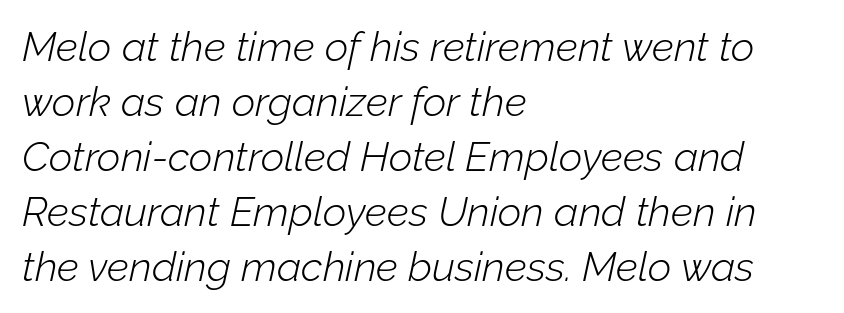
The passage shown is typed in a proportional face where columns would drift. Casual observation: everything's shoved over to the left. Tall strokes in this sample are angled rather than plumb. The space beneath each line is pristine and unruled. The lines sit at an ordinary, default distance from one another.
